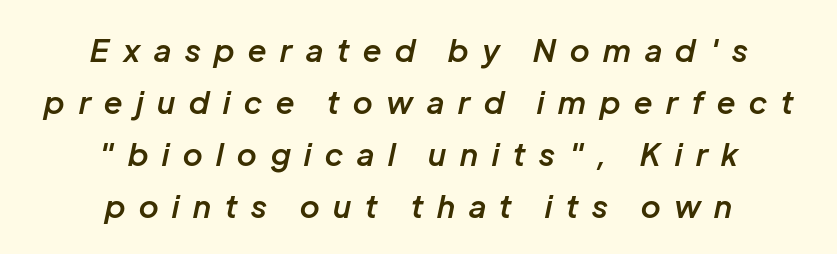
{"italic": "yes", "lean": "right", "slant_degrees": 12, "bold": "semi", "weight": "semibold", "width": "normal", "stroke_contrast": "low", "x_height": "medium", "monospaced": "no", "underline": "no", "align": "center", "line_spacing": "normal", "line_spacing_ratio": 1.68, "letter_spacing": "wide", "letter_spacing_em": 0.45, "glyph_px": 31}
